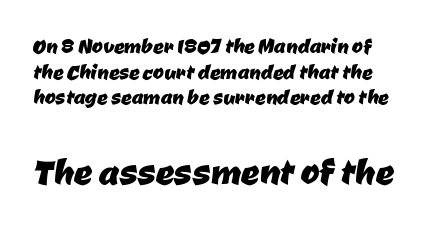
These lines are rendered in a variable-pitch font. In terms of letterspacing, this is plain default setting. The designer went with a sans here, leaving each stem footless. Compared with typical paragraphs, the rows here are closer together. Decoration check: the copy has no underline. Small over large — that's the arrangement of the two blocks here.
